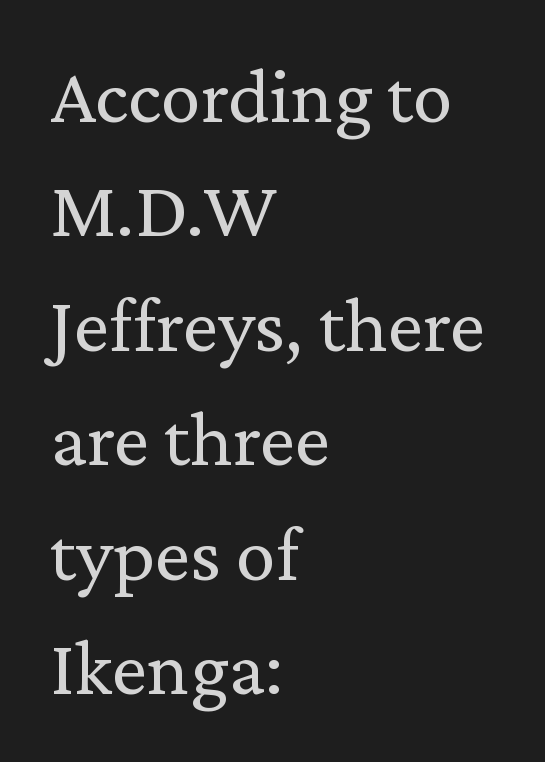
{"serif": "yes", "italic": "no", "bold": "no", "weight": "regular", "width": "normal", "stroke_contrast": "low", "x_height": "medium", "monospaced": "no", "underline": "no", "align": "left", "line_spacing": "normal", "line_spacing_ratio": 1.43, "letter_spacing": "normal", "letter_spacing_em": 0.0, "glyph_px": 80}
